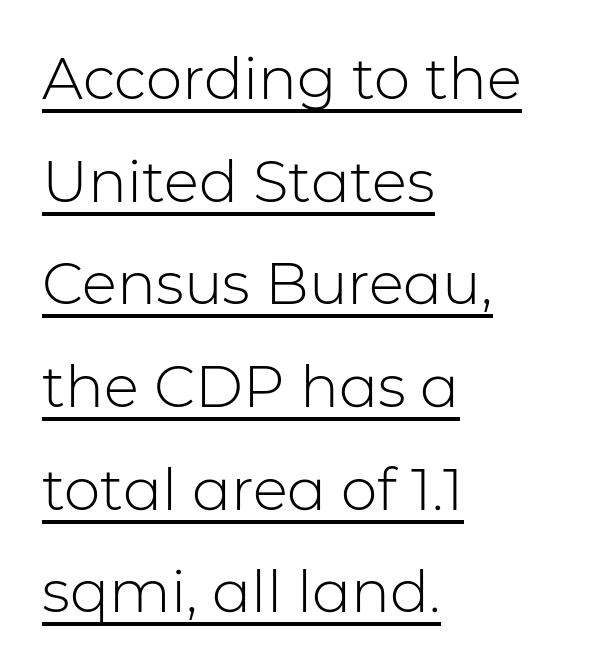
The image shows 58 px light sans-serif type, upright; set left-aligned, line spacing 1.77x, normal letter spacing, underlined; low stroke contrast and a medium x-height.
